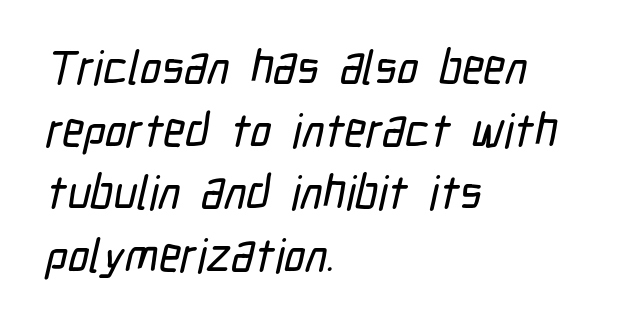
{"serif": "no", "width": "condensed", "stroke_contrast": "low", "x_height": "medium", "monospaced": "no", "underline": "no", "align": "left", "line_spacing": "normal", "line_spacing_ratio": 1.33, "letter_spacing": "normal", "letter_spacing_em": 0.0, "glyph_px": 47}
